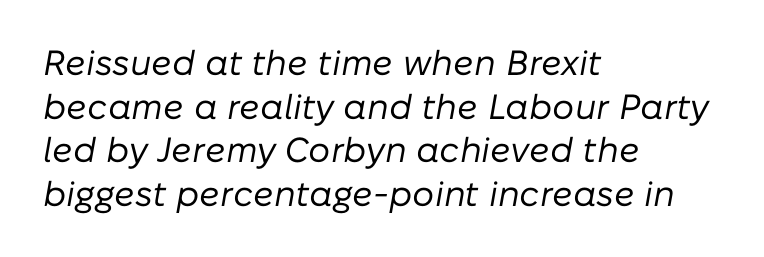
The image shows 35 px regular-weight type, italic (leaning right); set left-aligned, normal line spacing (1.25x), normal letter spacing, not underlined; low stroke contrast and a medium x-height.
